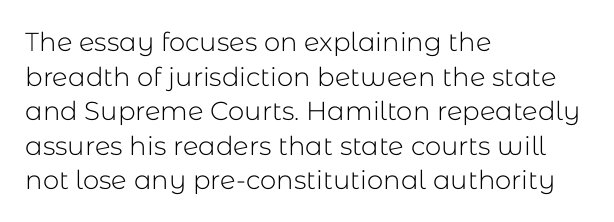
Q: Is the text bold? A: No.
Q: Is the text italic (slanted)? A: No, it is upright.
Q: Is the text underlined? A: No.
Q: How is the paragraph aligned? A: Left-aligned.
Q: Is the spacing between letters normal or unusually wide? A: Normal.
Q: Is the spacing between lines tight, normal or loose? A: Normal.
